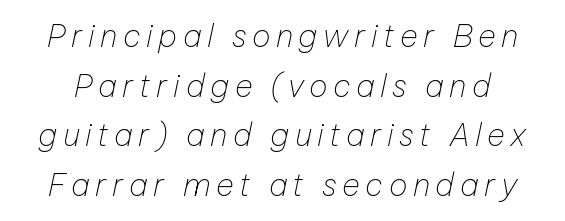
The image shows 31 px thin type, italic (leaning right); set normal line spacing (1.6x), not underlined; low stroke contrast and a medium x-height.
